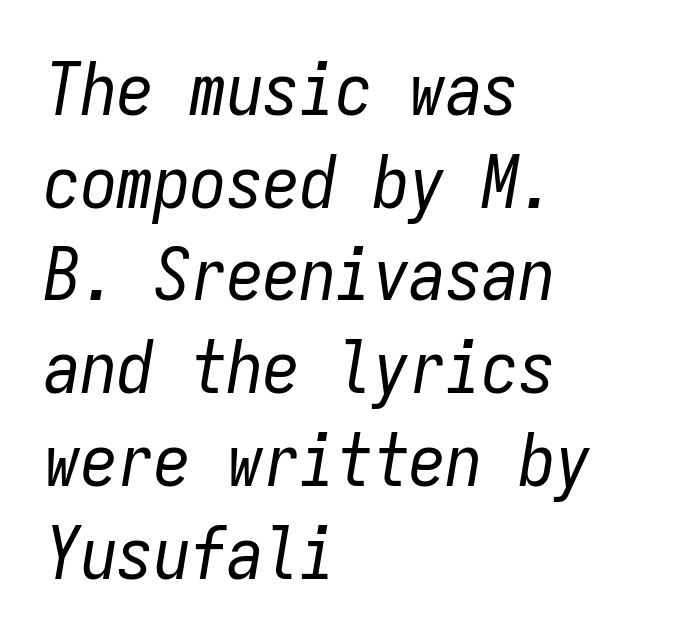
These lines keep a tight, regular rhythm from letter to letter. The lettering tilts uniformly, giving the passage an italic look. Vertical stems look standard width or narrower in stroke. Each line starts at the same left margin while the right side varies. This sample has the even, mechanical cadence of fixed-width lettering.
